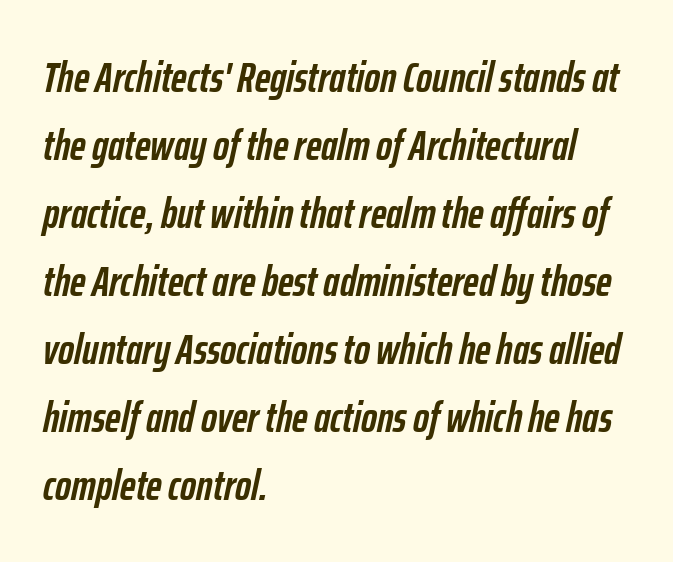
Q: Is the text bold? A: Yes.
Q: Is the text italic (slanted)? A: Yes, it leans right by about 12 degrees.
Q: Is the text underlined? A: No.
Q: How is the paragraph aligned? A: Left-aligned.
Q: Is the spacing between letters normal or unusually wide? A: Normal.
Q: Is the spacing between lines tight, normal or loose? A: Normal.
Q: Width (condensed, normal, or wide)? A: Condensed.
Q: Stroke contrast? A: Low.
Q: x-height? A: Medium.
Q: Monospaced? A: No.
